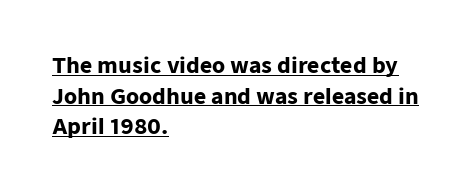
The image shows 21 px bold type, upright; set left-aligned, normal line spacing (1.46x), normal letter spacing, underlined.
